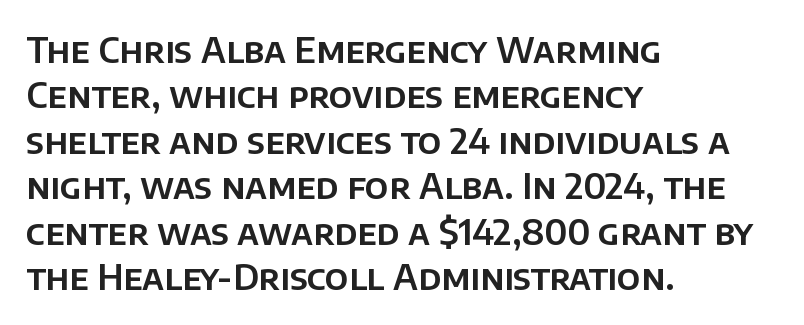
{"serif": "no", "italic": "no", "width": "normal", "stroke_contrast": "low", "x_height": "large", "monospaced": "no", "underline": "no", "align": "left", "line_spacing": "normal", "line_spacing_ratio": 1.3, "letter_spacing": "normal", "letter_spacing_em": 0.0, "glyph_px": 35}
